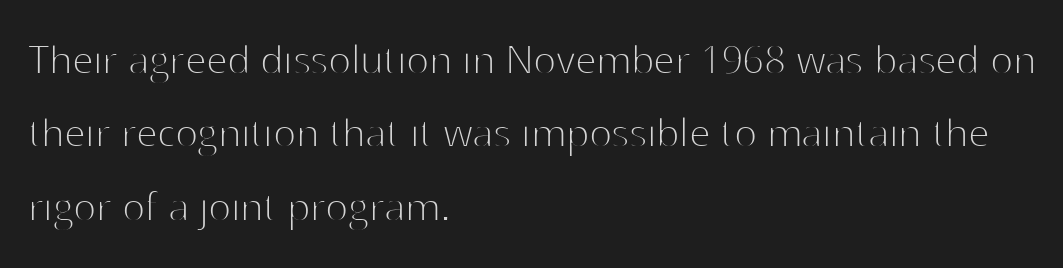
Q: Is the text bold? A: No.
Q: Is the text italic (slanted)? A: No, it is upright.
Q: Is the typeface a serif or a sans-serif typeface? A: Sans-serif.
Q: Is the text underlined? A: No.
Q: How is the paragraph aligned? A: Left-aligned.
Q: Is the spacing between letters normal or unusually wide? A: Normal.
Q: Is the spacing between lines tight, normal or loose? A: Normal.
Q: Width (condensed, normal, or wide)? A: Normal.
Q: Stroke contrast? A: High.
Q: x-height? A: Medium.
Q: Monospaced? A: No.
